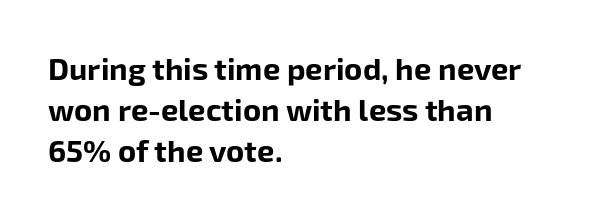
These lines carry a lot of weight — the face is fully bold. All the whitespace from short lines collects on the right. Normally led — the rows are evenly, conventionally spaced. This rendering features lettering with no underline. These lines are rendered in a variable-pitch font.
